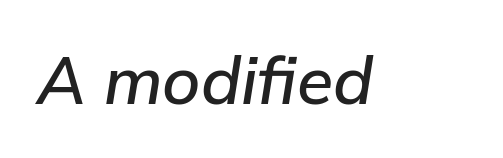
Spacing verdict: proportional, widths tailored to each character. A clean baseline with only descenders dipping below it. Does extra space separate the letters? No, they use regular spacing. These lines were composed using italics.
